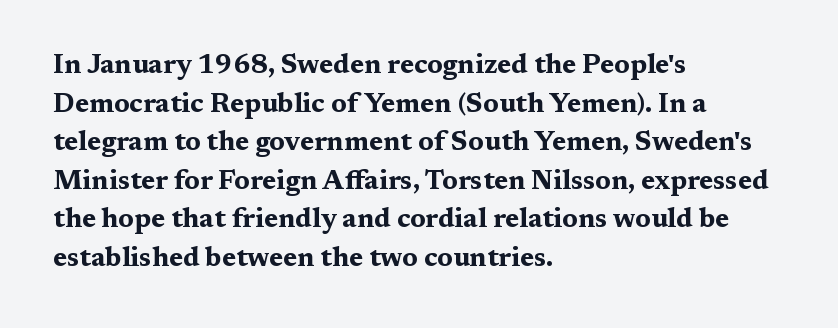
{"italic": "no", "bold": "yes", "underline": "no", "align": "left", "line_spacing": "normal", "line_spacing_ratio": 1.43, "letter_spacing": "normal", "letter_spacing_em": 0.0, "glyph_px": 27}
